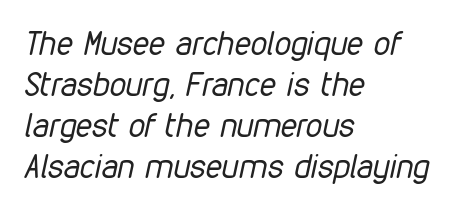
{"italic": "yes", "lean": "right", "slant_degrees": 12, "bold": "no", "weight": "regular", "width": "condensed", "stroke_contrast": "low", "x_height": "medium", "monospaced": "no", "underline": "no", "align": "left", "line_spacing_ratio": 1.24, "letter_spacing": "normal", "letter_spacing_em": 0.0, "glyph_px": 33}
